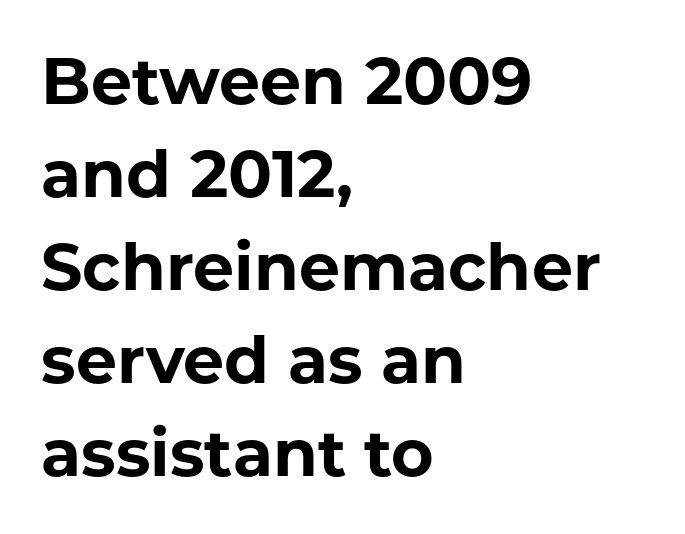
The image shows 65 px bold sans-serif type, upright; set left-aligned, normal line spacing (1.43x), normal letter spacing, not underlined; low stroke contrast and a medium x-height.
